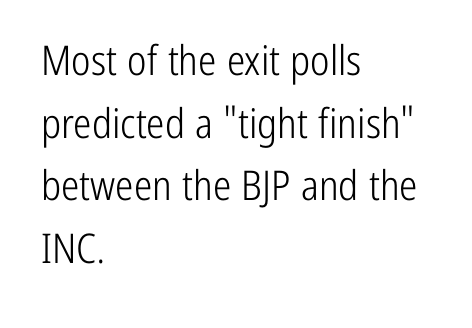
{"serif": "no", "italic": "no", "bold": "no", "weight": "light", "width": "condensed", "stroke_contrast": "low", "x_height": "medium", "monospaced": "no", "underline": "no", "align": "left", "line_spacing": "normal", "line_spacing_ratio": 1.53, "letter_spacing": "normal", "letter_spacing_em": 0.0, "glyph_px": 41}
